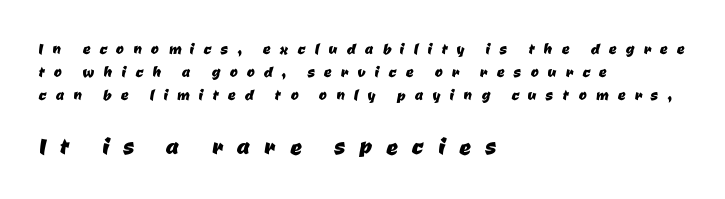
Q: Is the typeface a serif or a sans-serif typeface? A: Sans-serif.
Q: Is the text underlined? A: No.
Q: How is the paragraph aligned? A: Left-aligned.
Q: Is the spacing between letters normal or unusually wide? A: Unusually wide.
Q: Which block of text is set in a larger size, the first (top) or the second (bottom)? A: The second (bottom) one.
Q: Width (condensed, normal, or wide)? A: Normal.
Q: Stroke contrast? A: Low.
Q: x-height? A: Medium.
Q: Monospaced? A: No.
